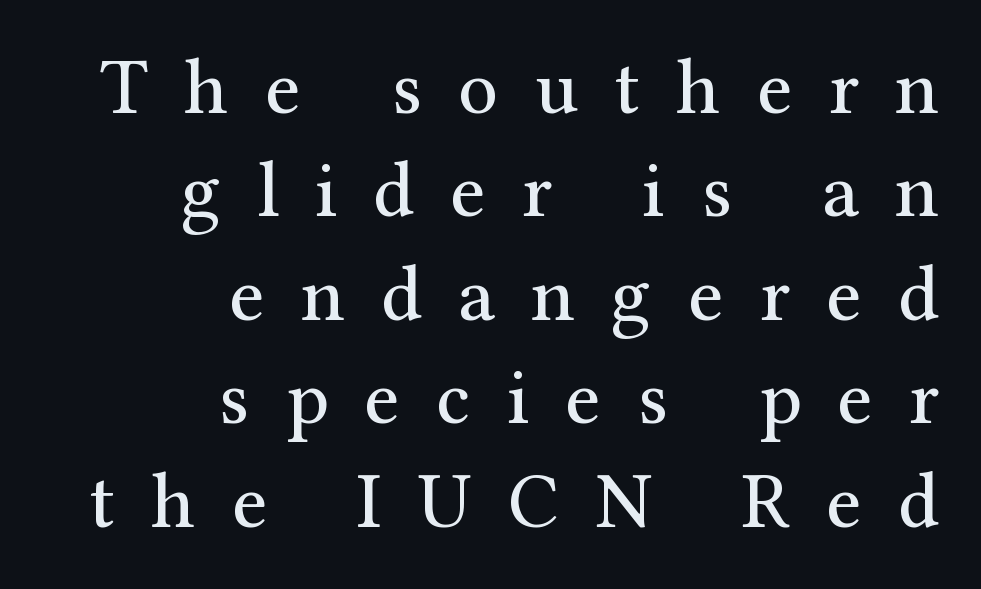
Q: Is the text bold? A: No.
Q: Is the text italic (slanted)? A: No, it is upright.
Q: Is the typeface a serif or a sans-serif typeface? A: Serif.
Q: Is the text underlined? A: No.
Q: How is the paragraph aligned? A: Right-aligned.
Q: Is the spacing between letters normal or unusually wide? A: Unusually wide.
Q: Is the spacing between lines tight, normal or loose? A: Normal.
Q: Width (condensed, normal, or wide)? A: Normal.
Q: Stroke contrast? A: Medium.
Q: x-height? A: Medium.
Q: Monospaced? A: No.
